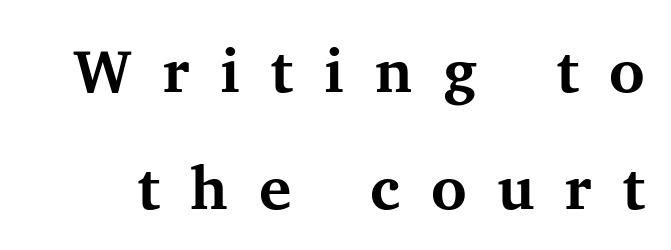
The image shows 61 px bold serif type, upright; set loose line spacing (1.91x), unusually wide letter spacing (+0.5 em), not underlined; medium stroke contrast and a medium x-height.
